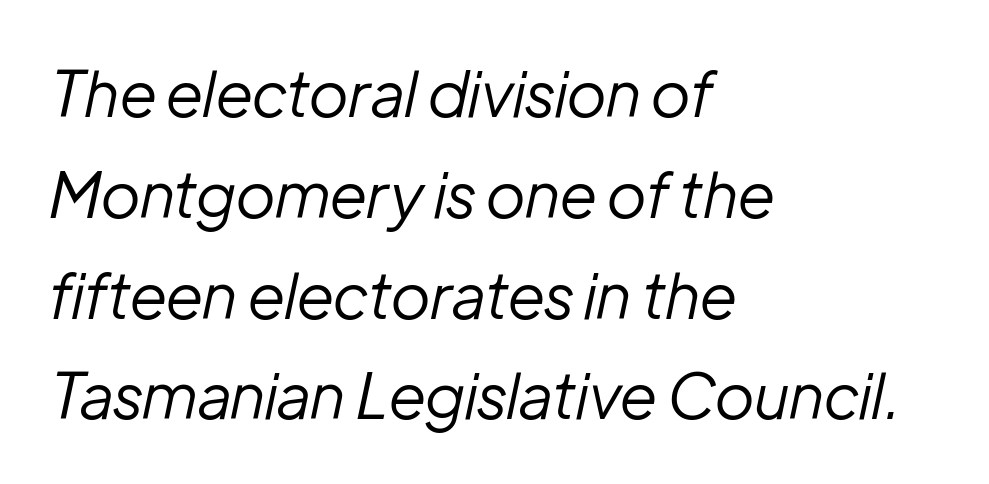
The lines sit at an ordinary, default distance from one another. The type is set solid horizontally, with unmodified tracking. Looks like regular typesetting: each glyph gets only the width it needs. The face used here has a pronounced slope to its letters. Letters have the restrained weight of plain body copy at most. Line beginnings align vertically; line endings do not.
